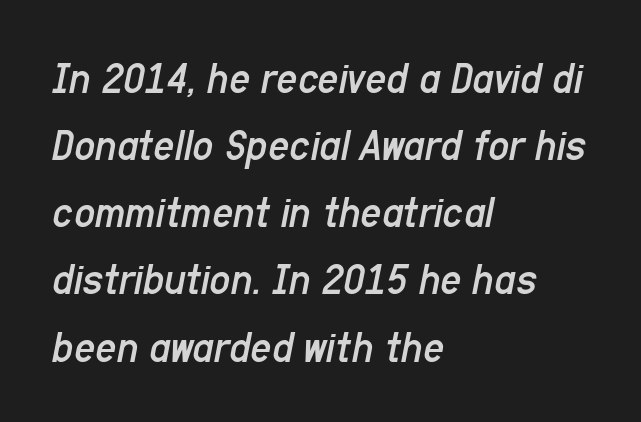
Q: Is the text bold? A: No.
Q: Is the text italic (slanted)? A: Yes, it leans right by about 11 degrees.
Q: Is the text underlined? A: No.
Q: How is the paragraph aligned? A: Left-aligned.
Q: Is the spacing between letters normal or unusually wide? A: Normal.
Q: Is the spacing between lines tight, normal or loose? A: Normal.
Q: Width (condensed, normal, or wide)? A: Condensed.
Q: Stroke contrast? A: Low.
Q: x-height? A: Medium.
Q: Monospaced? A: No.
